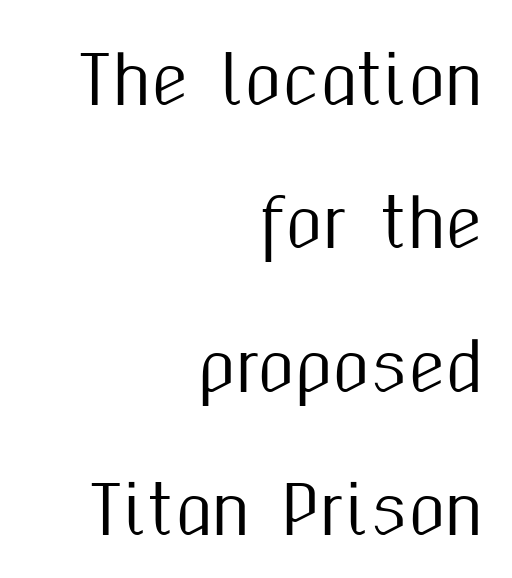
The image shows 67 px condensed sans-serif type, upright; set right-aligned, loose line spacing (2.14x), normal letter spacing, not underlined; medium stroke contrast and a medium x-height.
